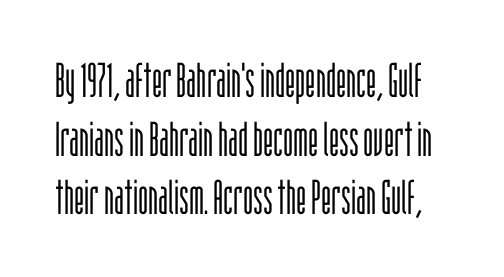
{"serif": "no", "italic": "no", "bold": "no", "weight": "light", "width": "condensed", "stroke_contrast": "low", "x_height": "large", "monospaced": "no", "underline": "no", "line_spacing_ratio": 1.22, "letter_spacing": "normal", "letter_spacing_em": 0.0, "glyph_px": 48}
